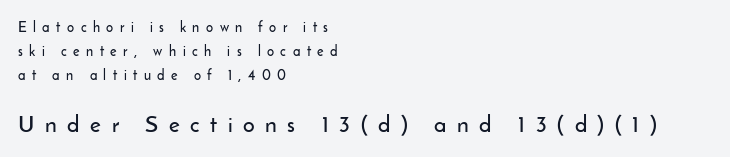
This sample uses expanded letter spacing, leaving extra air between glyphs. The lines in this sample share a left origin and differ only in where they stop. The passage shown is not underscored anywhere. The letters stand upright; this is a roman face. Is the lower block the larger one? Yes — the lower block carries the bigger type.
